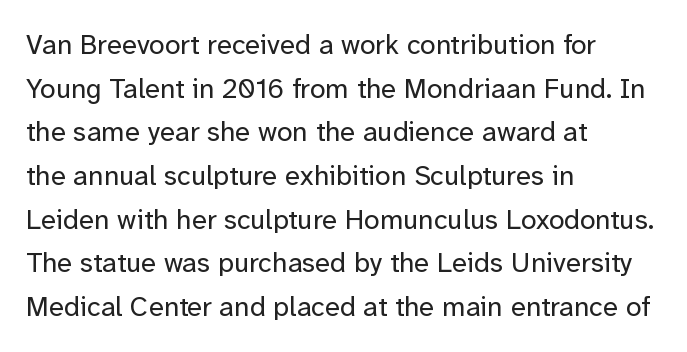
The image shows 28 px regular-weight sans-serif type, upright; set left-aligned, normal line spacing (1.56x), normal letter spacing, not underlined; low stroke contrast and a medium x-height.
